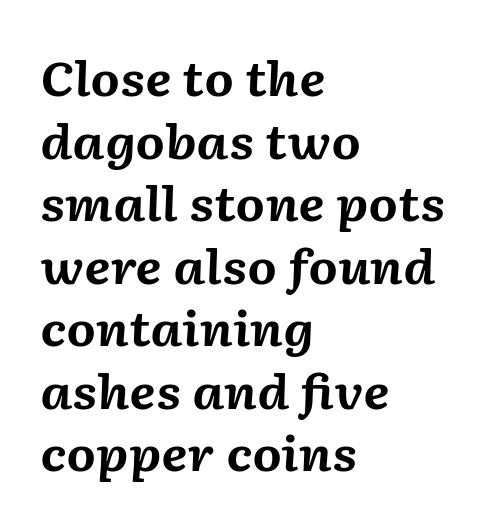
The image shows 47 px bold type, italic (leaning right); set left-aligned, normal line spacing (1.33x), normal letter spacing, not underlined; medium stroke contrast and a medium x-height.
